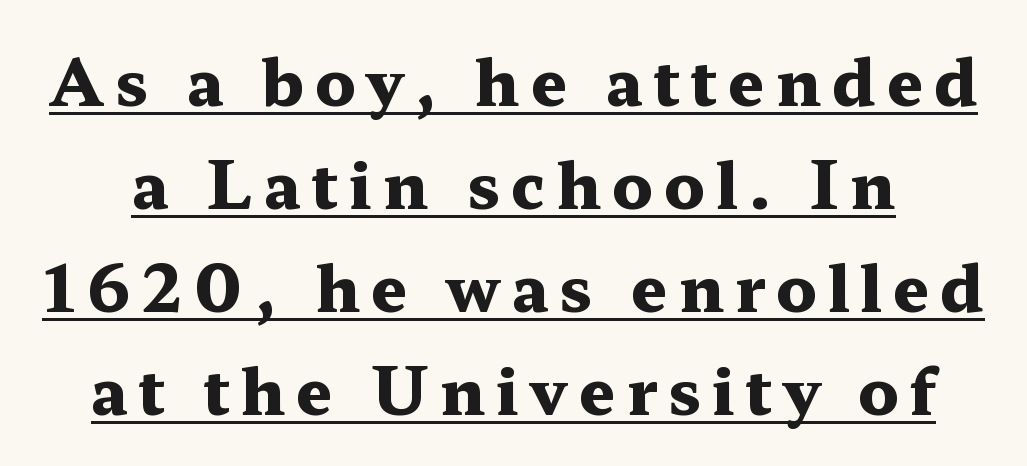
{"serif": "yes", "italic": "no", "bold": "yes", "weight": "heavy", "width": "wide", "stroke_contrast": "medium", "x_height": "medium", "monospaced": "no", "underline": "yes", "line_spacing": "normal", "line_spacing_ratio": 1.61, "glyph_px": 64}
